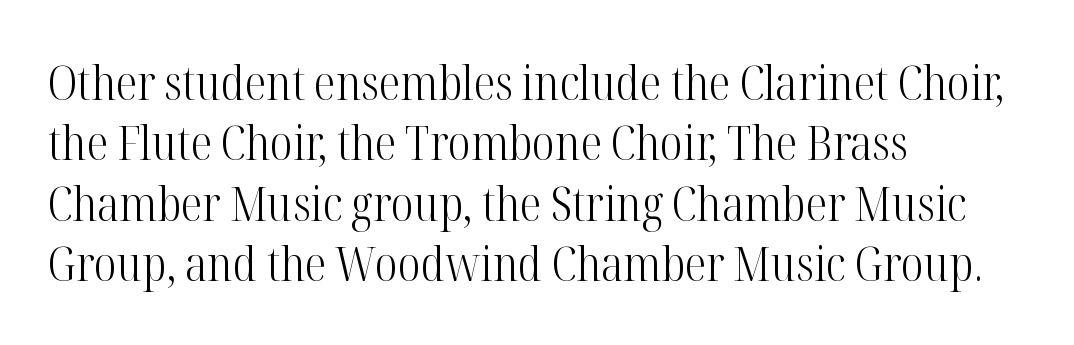
Q: Is the text bold? A: No.
Q: Is the text italic (slanted)? A: No, it is upright.
Q: Is the typeface a serif or a sans-serif typeface? A: Serif.
Q: Is the text underlined? A: No.
Q: How is the paragraph aligned? A: Left-aligned.
Q: Is the spacing between letters normal or unusually wide? A: Normal.
Q: Is the spacing between lines tight, normal or loose? A: Normal.
Q: Width (condensed, normal, or wide)? A: Condensed.
Q: Stroke contrast? A: High.
Q: x-height? A: Medium.
Q: Monospaced? A: No.
